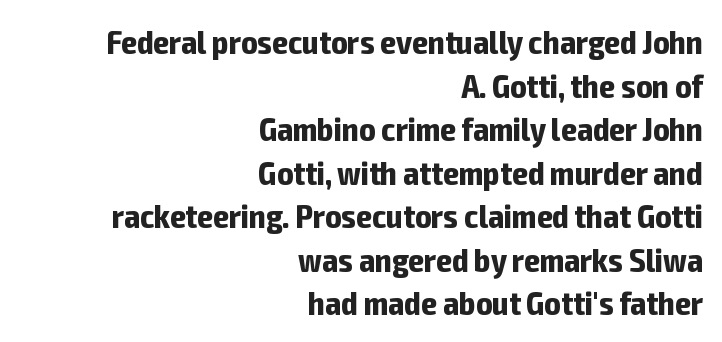
Q: Is the text bold? A: Yes.
Q: Is the text italic (slanted)? A: No, it is upright.
Q: Is the typeface a serif or a sans-serif typeface? A: Sans-serif.
Q: Is the text underlined? A: No.
Q: How is the paragraph aligned? A: Right-aligned.
Q: Is the spacing between letters normal or unusually wide? A: Normal.
Q: Is the spacing between lines tight, normal or loose? A: Normal.
Q: Width (condensed, normal, or wide)? A: Condensed.
Q: Stroke contrast? A: Low.
Q: x-height? A: Medium.
Q: Monospaced? A: No.
